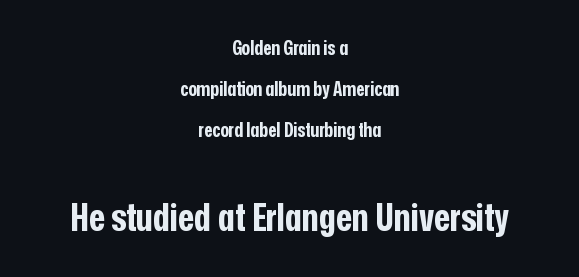
The image shows 39 px bold, condensed sans-serif type, upright; set centered, loose line spacing (2.06x), normal letter spacing, not underlined; the second (bottom) block is 1.95x larger; low stroke contrast and a medium x-height.
